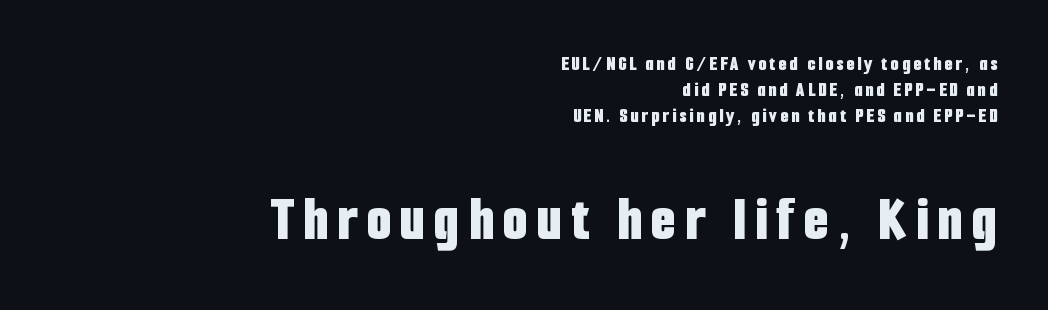
The image shows 64 px bold, condensed sans-serif type, upright; set right-aligned, normal line spacing (1.25x), not underlined; the second (bottom) block is 3.05x larger; low stroke contrast and a medium x-height.
